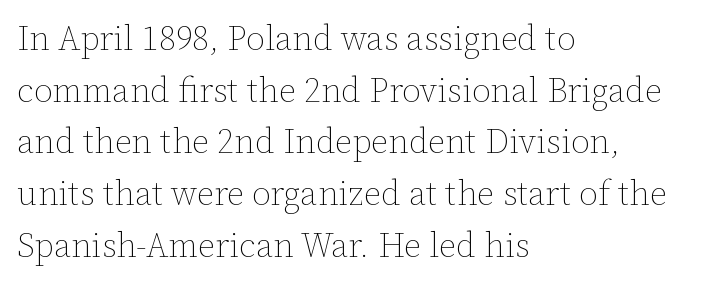
{"italic": "no", "bold": "no", "weight": "thin", "width": "normal", "stroke_contrast": "low", "x_height": "medium", "monospaced": "no", "underline": "no", "align": "left", "line_spacing": "normal", "line_spacing_ratio": 1.52, "letter_spacing": "normal", "letter_spacing_em": 0.0, "glyph_px": 34}
